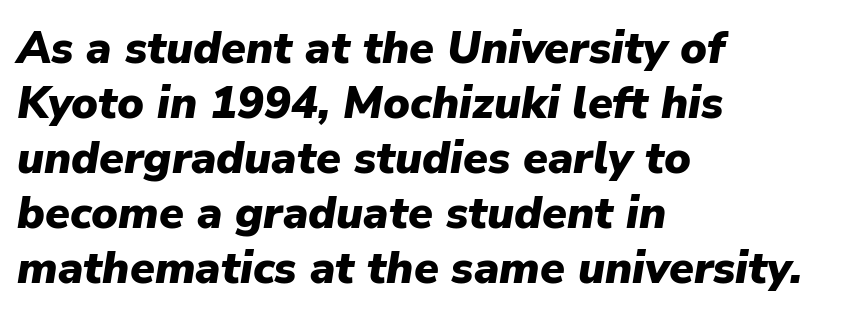
Q: Is the text bold? A: Yes.
Q: Is the text italic (slanted)? A: Yes, it leans right by about 9 degrees.
Q: Is the text underlined? A: No.
Q: How is the paragraph aligned? A: Left-aligned.
Q: Is the spacing between letters normal or unusually wide? A: Normal.
Q: Width (condensed, normal, or wide)? A: Normal.
Q: Stroke contrast? A: Low.
Q: x-height? A: Medium.
Q: Monospaced? A: No.
